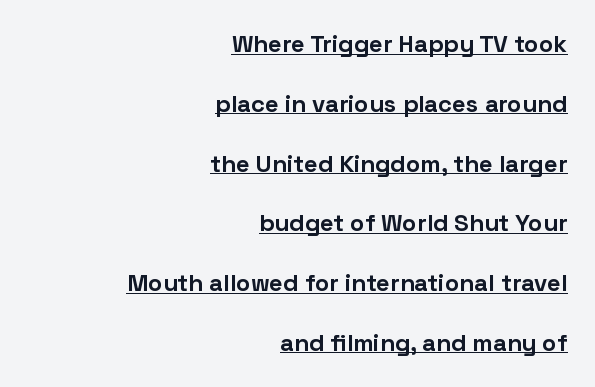
Q: Is the text bold? A: Yes.
Q: Is the text italic (slanted)? A: No, it is upright.
Q: Is the text underlined? A: Yes.
Q: How is the paragraph aligned? A: Right-aligned.
Q: Is the spacing between letters normal or unusually wide? A: Normal.
Q: Is the spacing between lines tight, normal or loose? A: Loose.
